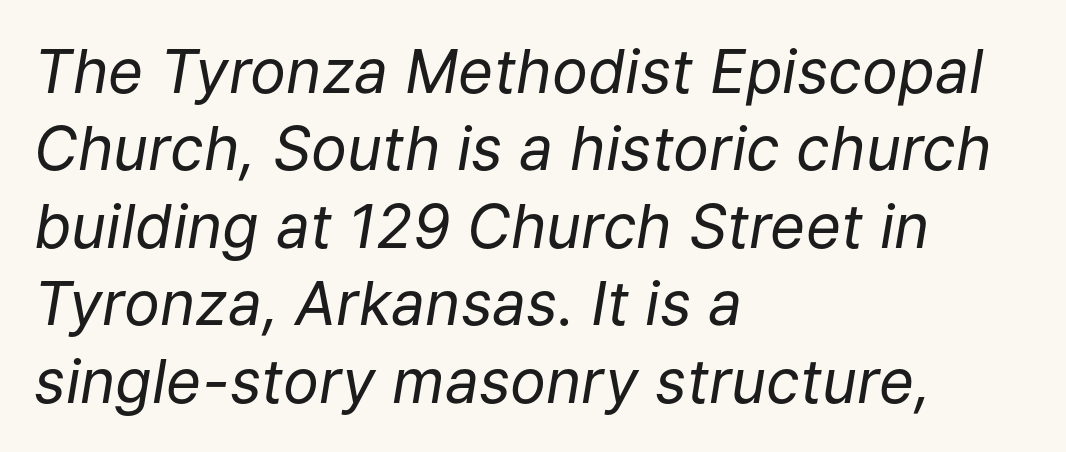
Q: Is the text bold? A: No.
Q: Is the text italic (slanted)? A: Yes, it leans right by about 9 degrees.
Q: Is the text underlined? A: No.
Q: How is the paragraph aligned? A: Left-aligned.
Q: Is the spacing between letters normal or unusually wide? A: Normal.
Q: Is the spacing between lines tight, normal or loose? A: Normal.
Q: Width (condensed, normal, or wide)? A: Normal.
Q: Stroke contrast? A: Low.
Q: x-height? A: Medium.
Q: Monospaced? A: No.
